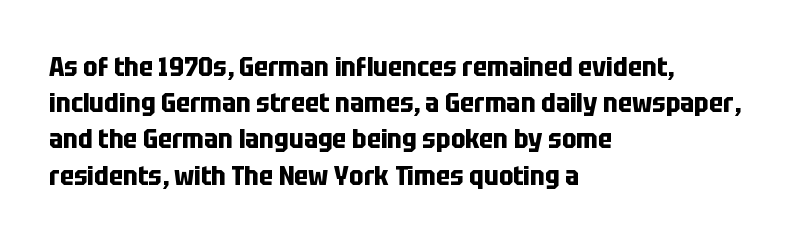
Does the weight exceed regular? Yes, all the way to bold. Inter-character spacing is left at the font's built-in metrics. If you drew a ruler down the left edge, every line would touch it. Only glyphs here, with clear space below each row. This sample keeps an unexceptional amount of space between lines.
